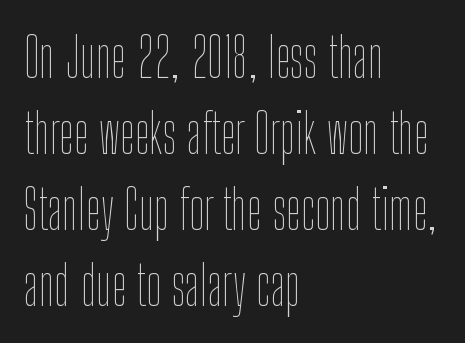
Tracking here is standard; glyphs follow each other at the usual distance. The characters are drawn with everyday or finer stroke widths. Teacher's note: observe the even left margin — that is flush-left alignment. The rendering uses natural spacing where letterforms have individual widths. Normally led — the rows are evenly, conventionally spaced.
